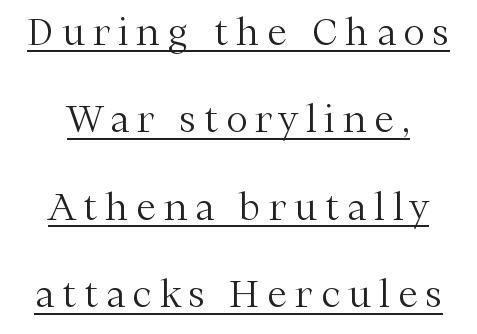
Q: Is the text bold? A: No.
Q: Is the text italic (slanted)? A: No, it is upright.
Q: Is the typeface a serif or a sans-serif typeface? A: Serif.
Q: Is the text underlined? A: Yes.
Q: Is the spacing between letters normal or unusually wide? A: Unusually wide.
Q: Is the spacing between lines tight, normal or loose? A: Loose.
Q: Width (condensed, normal, or wide)? A: Normal.
Q: Stroke contrast? A: Medium.
Q: x-height? A: Medium.
Q: Monospaced? A: No.
